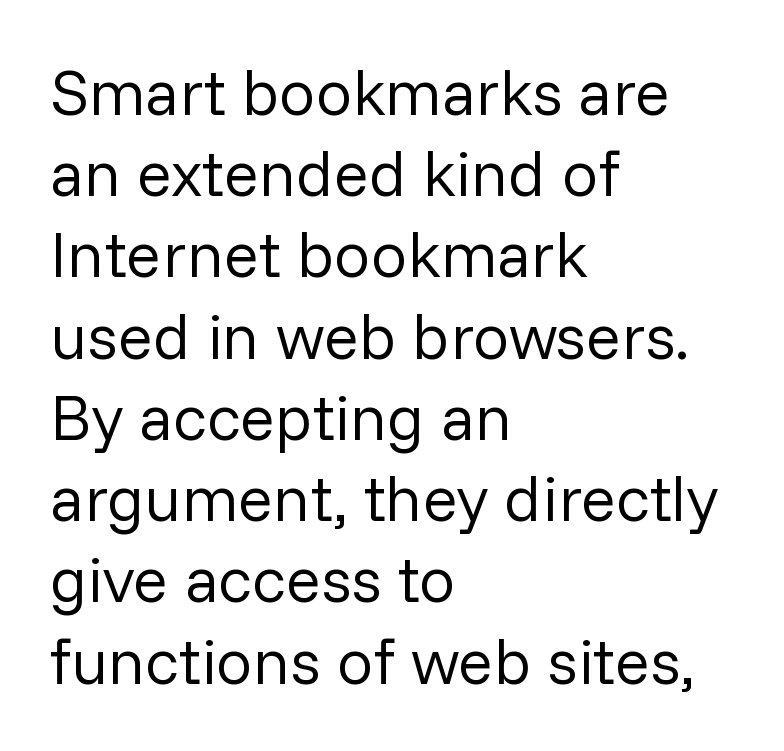
Is there any slant? The stems are plumb. Do the characters align in a grid? No, the font is proportional. Is this a heavy cut? Hardly; it is regular or lighter. In terms of letterform style, serifs are entirely absent. Inter-character spacing is left at the font's built-in metrics.
